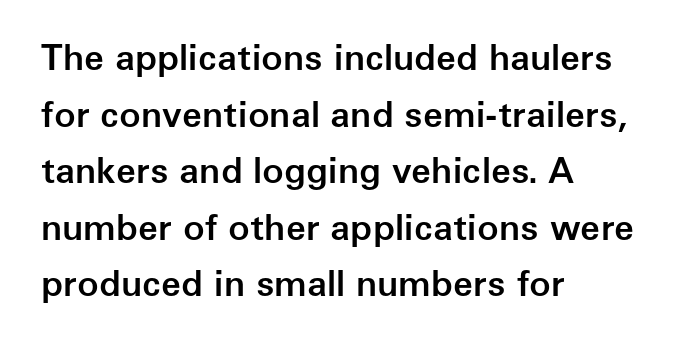
{"serif": "no", "italic": "no", "bold": "semi", "weight": "semibold", "width": "normal", "stroke_contrast": "low", "x_height": "medium", "monospaced": "no", "underline": "no", "align": "left", "line_spacing": "normal", "line_spacing_ratio": 1.57, "letter_spacing": "normal", "letter_spacing_em": 0.0, "glyph_px": 36}
